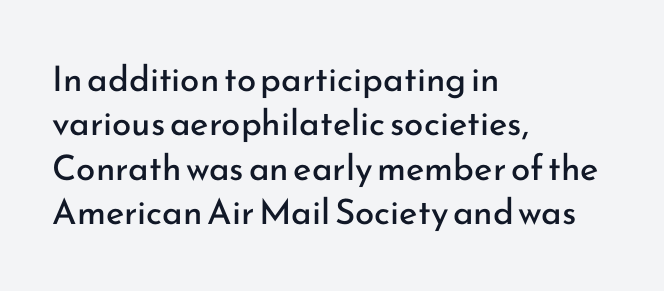
Q: Is the text bold? A: No.
Q: Is the text italic (slanted)? A: No, it is upright.
Q: Is the typeface a serif or a sans-serif typeface? A: Sans-serif.
Q: Is the text underlined? A: No.
Q: How is the paragraph aligned? A: Left-aligned.
Q: Is the spacing between letters normal or unusually wide? A: Normal.
Q: Is the spacing between lines tight, normal or loose? A: Normal.
Q: Width (condensed, normal, or wide)? A: Normal.
Q: Stroke contrast? A: Low.
Q: x-height? A: Small.
Q: Monospaced? A: No.
